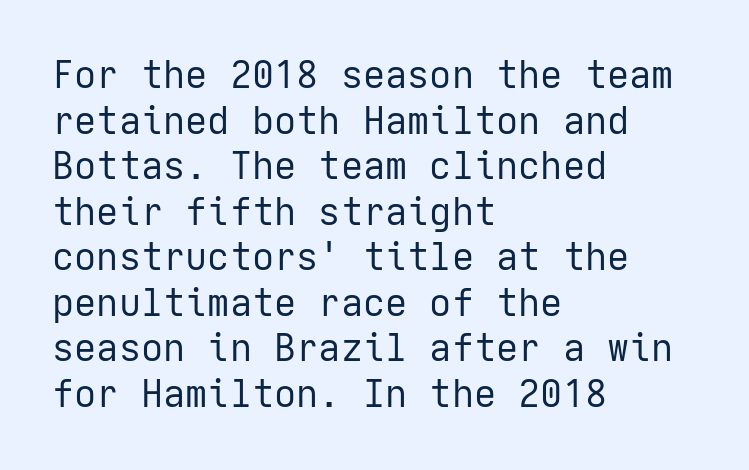
{"serif": "no", "italic": "no", "bold": "no", "weight": "regular", "width": "normal", "stroke_contrast": "low", "x_height": "medium", "underline": "no", "align": "left", "line_spacing_ratio": 1.23, "letter_spacing": "normal", "letter_spacing_em": 0.0, "glyph_px": 37}
